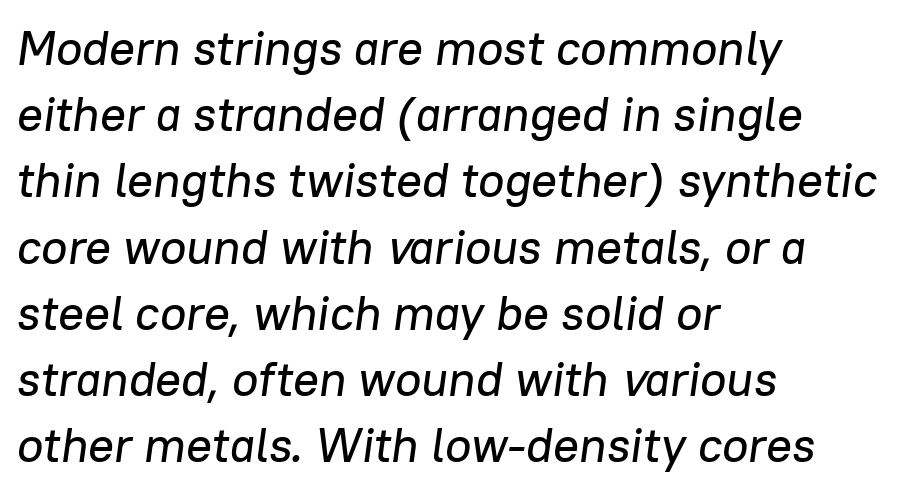
The image shows 48 px text type, italic (leaning right); set left-aligned, normal line spacing (1.38x), normal letter spacing, not underlined; low stroke contrast and a medium x-height.
